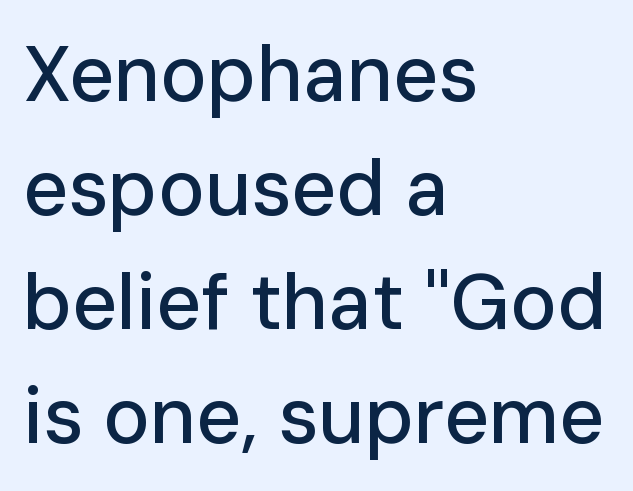
Check under the words: just untouched page. These lines are rendered in a variable-pitch font. Note: no serifs on the glyphs. Leading matches the norm, producing a regular column. Spacing between characters is what you'd get straight out of the box.
